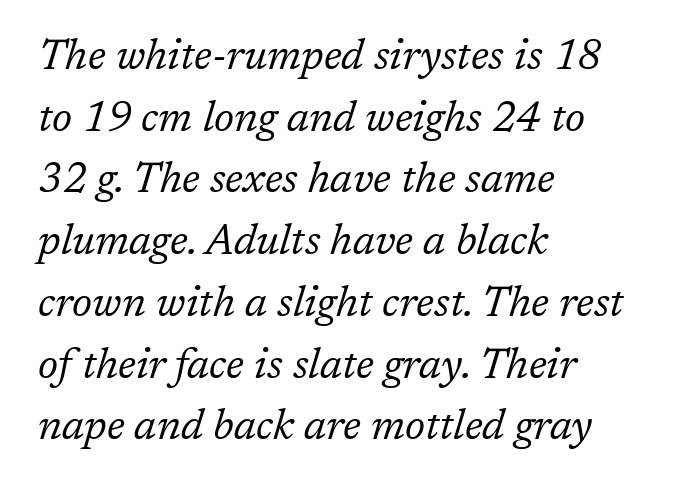
The letterforms sit at book weight or below. Line spacing here is normal. If you drew a ruler down the left edge, every line would touch it. You can tell it's italic because the verticals aren't actually vertical. Only glyphs here, with clear space below each row. The designer went with a serif here, giving each stem small feet.
